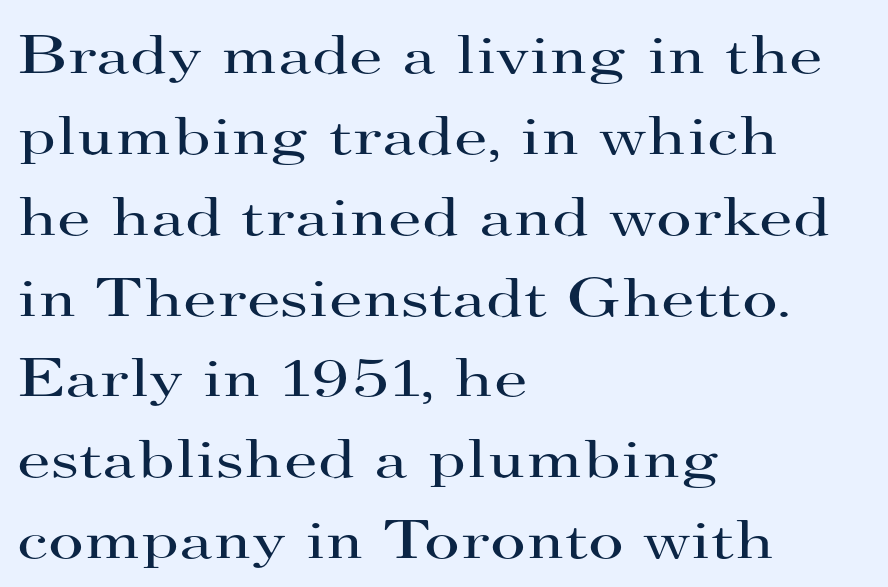
{"serif": "yes", "italic": "no", "bold": "no", "weight": "regular", "width": "wide", "stroke_contrast": "high", "x_height": "small", "monospaced": "no", "underline": "no", "align": "left", "line_spacing": "normal", "line_spacing_ratio": 1.47, "letter_spacing": "normal", "letter_spacing_em": 0.0, "glyph_px": 55}
